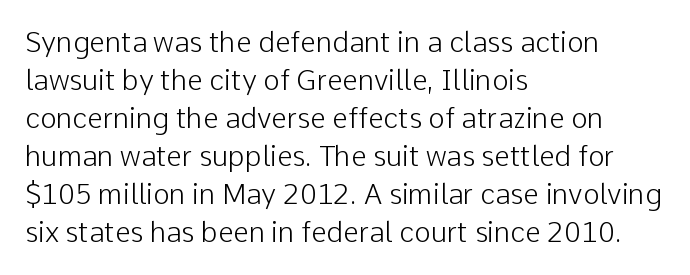
Q: Is the text bold? A: No.
Q: Is the text italic (slanted)? A: No, it is upright.
Q: Is the typeface a serif or a sans-serif typeface? A: Sans-serif.
Q: Is the text underlined? A: No.
Q: How is the paragraph aligned? A: Left-aligned.
Q: Is the spacing between letters normal or unusually wide? A: Normal.
Q: Is the spacing between lines tight, normal or loose? A: Normal.
Q: Width (condensed, normal, or wide)? A: Normal.
Q: Stroke contrast? A: Low.
Q: x-height? A: Medium.
Q: Monospaced? A: No.
